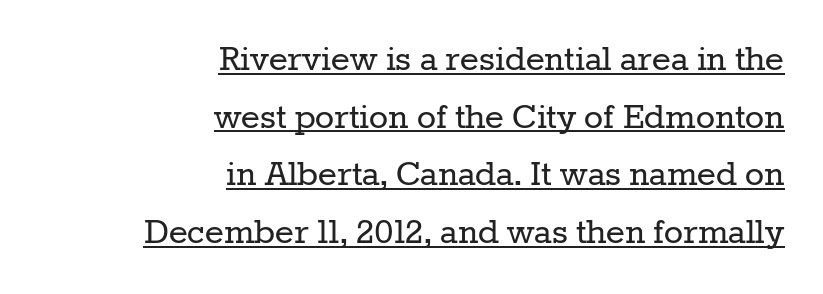
A typesetter would mark this as roman, not italic. Horizontal bands of white between lines are of average thickness. Leftover space on each line is placed entirely before the opening word. The characters are drawn with everyday or finer stroke widths. This rendering leaves character spacing at its baseline value. Does a line run under the words? Yes, clearly.
